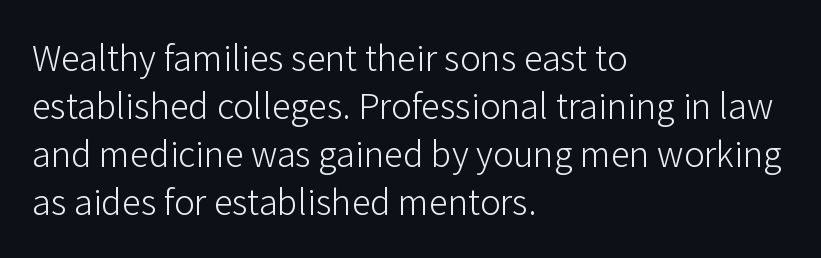
Q: Is the text bold? A: No.
Q: Is the text italic (slanted)? A: No, it is upright.
Q: Is the typeface a serif or a sans-serif typeface? A: Sans-serif.
Q: Is the text underlined? A: No.
Q: How is the paragraph aligned? A: Left-aligned.
Q: Is the spacing between letters normal or unusually wide? A: Normal.
Q: Is the spacing between lines tight, normal or loose? A: Normal.
Q: Width (condensed, normal, or wide)? A: Normal.
Q: Stroke contrast? A: Low.
Q: x-height? A: Medium.
Q: Monospaced? A: No.
